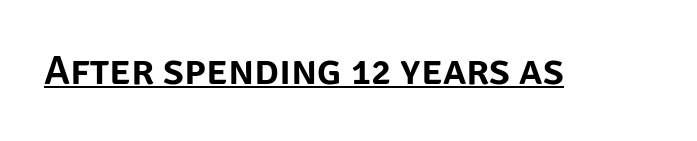
The image shows 42 px sans-serif type, upright; set normal letter spacing, underlined; low stroke contrast and a large x-height.
